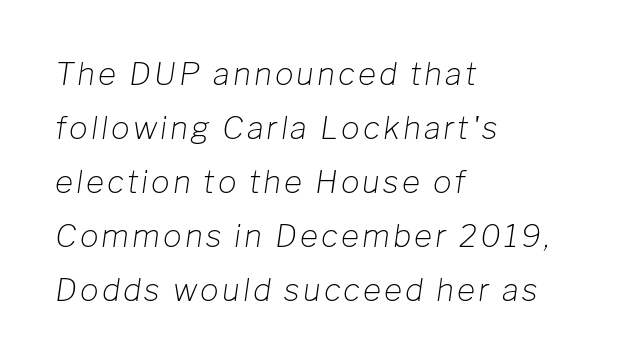
Q: Is the text bold? A: No.
Q: Is the text italic (slanted)? A: Yes, it leans right by about 8 degrees.
Q: Is the text underlined? A: No.
Q: How is the paragraph aligned? A: Left-aligned.
Q: Width (condensed, normal, or wide)? A: Normal.
Q: Stroke contrast? A: Low.
Q: x-height? A: Medium.
Q: Monospaced? A: No.
